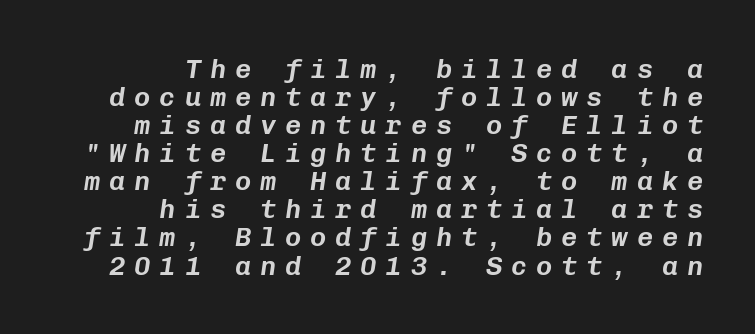
Q: Is the text italic (slanted)? A: Yes, it leans right by about 8 degrees.
Q: Is the text underlined? A: No.
Q: How is the paragraph aligned? A: Right-aligned.
Q: Is the spacing between letters normal or unusually wide? A: Unusually wide.
Q: Is the spacing between lines tight, normal or loose? A: Tight.
